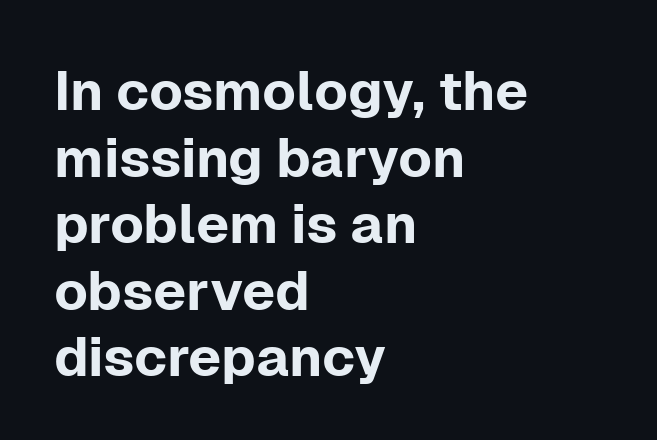
Q: Is the text italic (slanted)? A: No, it is upright.
Q: Is the typeface a serif or a sans-serif typeface? A: Sans-serif.
Q: Is the text underlined? A: No.
Q: How is the paragraph aligned? A: Left-aligned.
Q: Is the spacing between letters normal or unusually wide? A: Normal.
Q: Width (condensed, normal, or wide)? A: Normal.
Q: Stroke contrast? A: Low.
Q: x-height? A: Medium.
Q: Monospaced? A: No.
